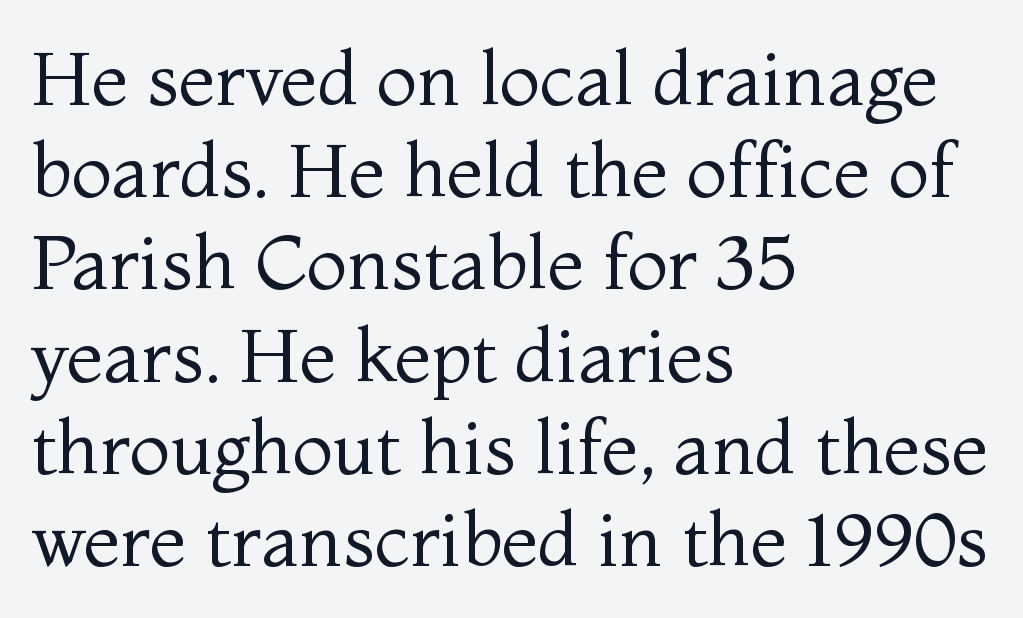
Q: Is the text bold? A: No.
Q: Is the text italic (slanted)? A: No, it is upright.
Q: Is the typeface a serif or a sans-serif typeface? A: Serif.
Q: Is the text underlined? A: No.
Q: How is the paragraph aligned? A: Left-aligned.
Q: Is the spacing between letters normal or unusually wide? A: Normal.
Q: Width (condensed, normal, or wide)? A: Normal.
Q: Stroke contrast? A: Medium.
Q: x-height? A: Medium.
Q: Monospaced? A: No.
